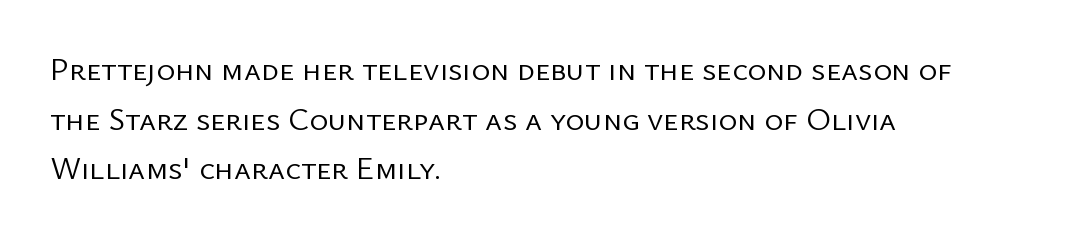
Q: Is the text bold? A: No.
Q: Is the text italic (slanted)? A: No, it is upright.
Q: Is the typeface a serif or a sans-serif typeface? A: Sans-serif.
Q: Is the text underlined? A: No.
Q: How is the paragraph aligned? A: Left-aligned.
Q: Is the spacing between letters normal or unusually wide? A: Normal.
Q: Is the spacing between lines tight, normal or loose? A: Normal.
Q: Width (condensed, normal, or wide)? A: Normal.
Q: Stroke contrast? A: Low.
Q: x-height? A: Medium.
Q: Monospaced? A: No.
